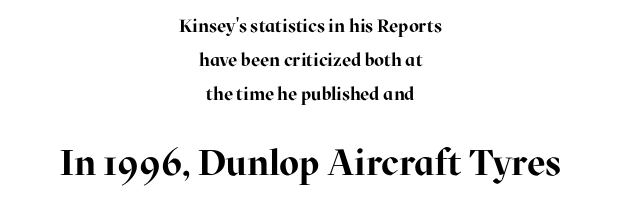
{"serif": "yes", "italic": "no", "bold": "yes", "weight": "bold", "width": "normal", "stroke_contrast": "high", "x_height": "medium", "monospaced": "no", "underline": "no", "align": "center", "line_spacing_ratio": 1.88, "letter_spacing": "normal", "letter_spacing_em": 0.0, "larger_block": "second", "size_ratio": 2.0, "glyph_px": 36}
